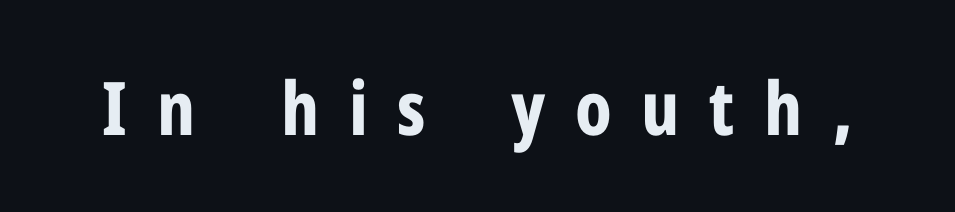
{"serif": "no", "italic": "no", "bold": "yes", "weight": "bold", "width": "condensed", "stroke_contrast": "low", "x_height": "medium", "monospaced": "no", "underline": "no", "letter_spacing": "wide", "letter_spacing_em": 0.4, "glyph_px": 74}
